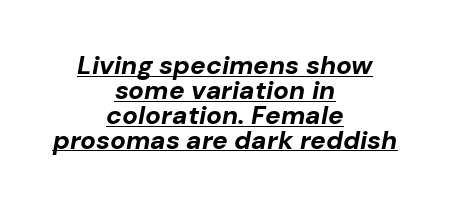
The image shows 26 px bold type, italic (leaning right); set centered, tight line spacing (0.96x), normal letter spacing, underlined.
